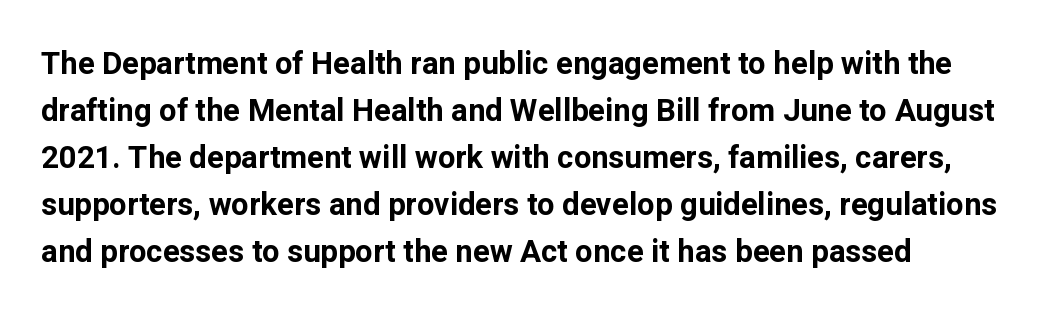
The image shows 31 px bold sans-serif type, upright; set normal line spacing (1.52x), normal letter spacing, not underlined; low stroke contrast and a medium x-height.
